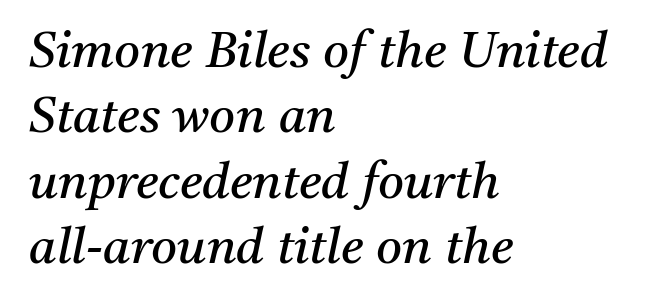
Q: Is the text bold? A: No.
Q: Is the text italic (slanted)? A: Yes, it leans right by about 11 degrees.
Q: Is the typeface a serif or a sans-serif typeface? A: Serif.
Q: Is the text underlined? A: No.
Q: How is the paragraph aligned? A: Left-aligned.
Q: Is the spacing between letters normal or unusually wide? A: Normal.
Q: Is the spacing between lines tight, normal or loose? A: Normal.
Q: Width (condensed, normal, or wide)? A: Normal.
Q: Stroke contrast? A: Medium.
Q: x-height? A: Medium.
Q: Monospaced? A: No.
